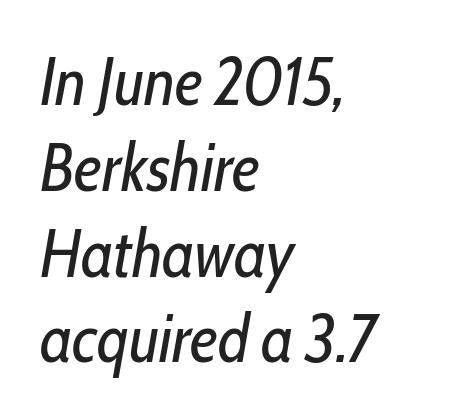
The image shows 67 px regular-weight, condensed type, italic (leaning right); set left-aligned, normal line spacing (1.28x), normal letter spacing, not underlined; low stroke contrast and a medium x-height.
